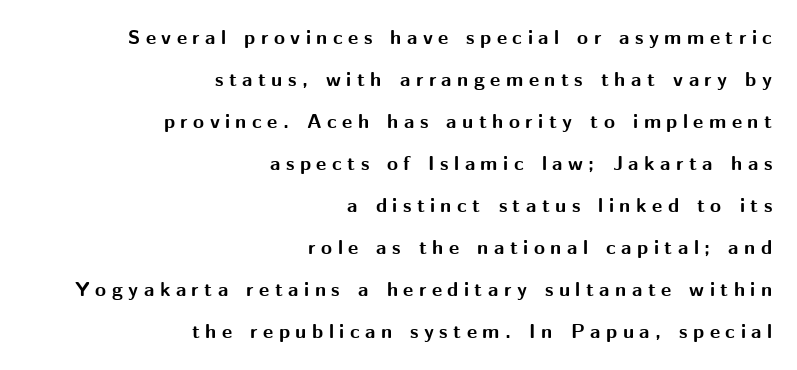
Q: Is the text bold? A: Yes.
Q: Is the text italic (slanted)? A: No, it is upright.
Q: Is the text underlined? A: No.
Q: How is the paragraph aligned? A: Right-aligned.
Q: Is the spacing between letters normal or unusually wide? A: Unusually wide.
Q: Is the spacing between lines tight, normal or loose? A: Loose.
